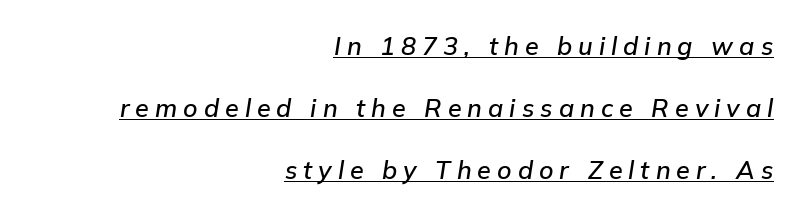
{"italic": "yes", "lean": "right", "slant_degrees": 9, "underline": "yes", "align": "right", "line_spacing": "loose", "line_spacing_ratio": 2.48, "letter_spacing": "wide", "letter_spacing_em": 0.24, "glyph_px": 25}
